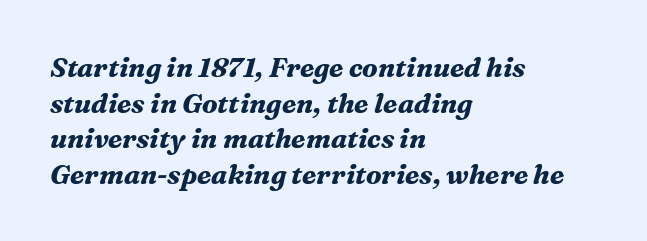
Caption: bold face, heavy strokes. Interline gaps are of average width in this sample. Nothing unusual about the tracking: characters are spaced as the font intends. Typeset ragged right — the left edge is the straight one.
